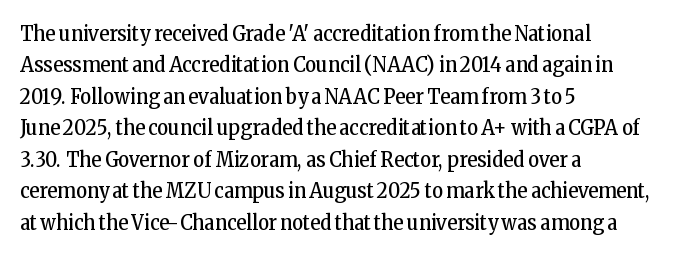
The image shows 21 px text type, upright; set left-aligned, normal line spacing (1.5x), normal letter spacing, not underlined.
